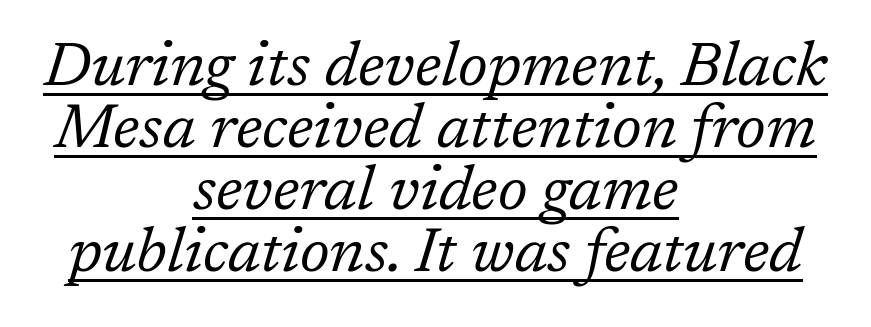
The typesetter has applied underlining to the passage shown. The letters carry serifs — small finishing strokes at the ends of their stems. The lines are packed closely together with very little leading. Standard letterfit; no display-style spreading of the glyphs. Looking at the ascenders, they clearly lean.
